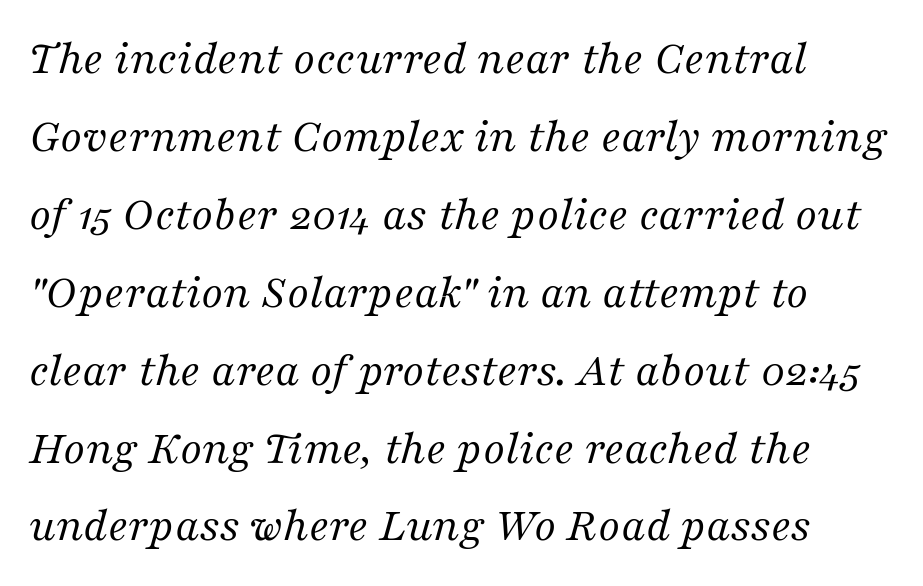
Proportional: the letters do not fall into vertical columns. These lines are set flush left with a ragged right edge. These lines are composed in type with serifs. Glance below the letters and you will spot only blank space. The text carries the slant typical of an italic or oblique font.
